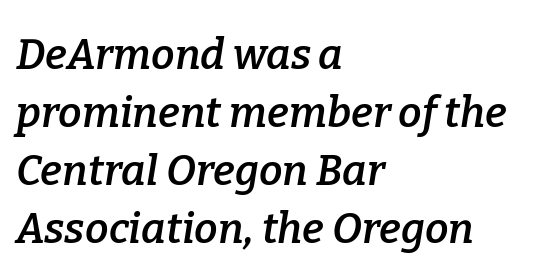
{"serif": "yes", "italic": "yes", "lean": "right", "slant_degrees": 9, "bold": "semi", "weight": "semibold", "width": "normal", "stroke_contrast": "low", "x_height": "medium", "monospaced": "no", "underline": "no", "align": "left", "line_spacing": "normal", "line_spacing_ratio": 1.38, "letter_spacing": "normal", "letter_spacing_em": 0.0, "glyph_px": 42}
